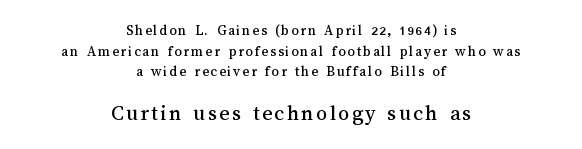
The image shows 22 px text type, upright; set centered, normal line spacing (1.37x), not underlined; the second (bottom) block is 1.47x larger.
